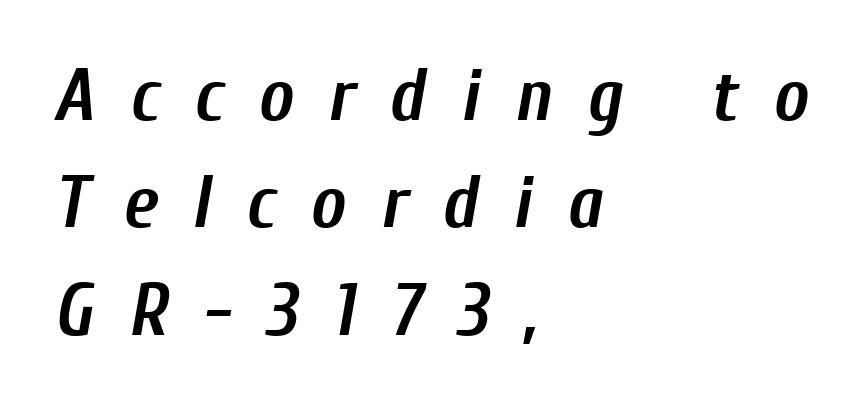
Is the letter spacing exaggerated? Yes — the characters are pushed far apart. The setting favours the left margin, as ordinary paragraphs usually do. Rule under the text: the space is simply empty. Normally led — the rows are evenly, conventionally spaced. This sample has the flowing, uneven cadence of proportional lettering. Yep, that's italic — everything's leaning.
